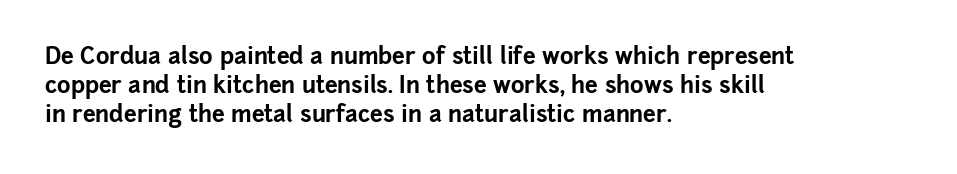
The typography opts for an upright posture over an oblique one. What weight is shown? A full bold with thick strokes. How would I describe the line gaps? Plain and ordinary. Each line starts at the same left margin while the right side varies.
